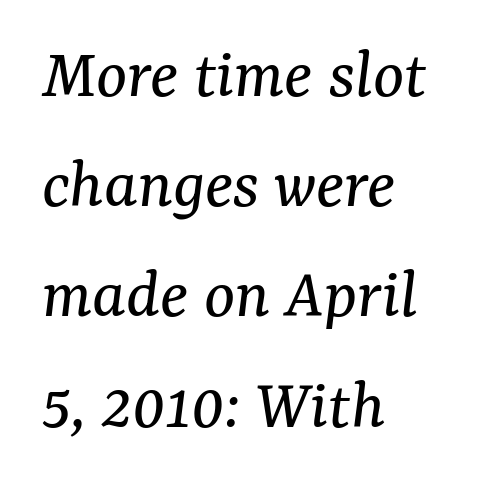
The image shows 73 px regular-weight serif type, italic (leaning right); set left-aligned, normal line spacing (1.51x), normal letter spacing, not underlined; medium stroke contrast and a medium x-height.
